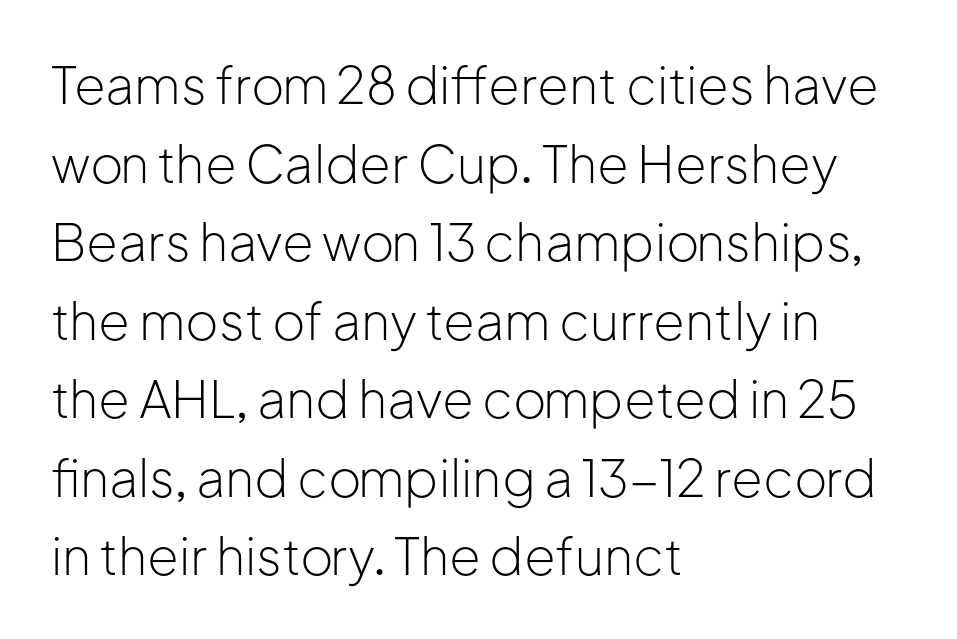
Q: Is the text bold? A: No.
Q: Is the text italic (slanted)? A: No, it is upright.
Q: Is the typeface a serif or a sans-serif typeface? A: Sans-serif.
Q: Is the text underlined? A: No.
Q: How is the paragraph aligned? A: Left-aligned.
Q: Is the spacing between letters normal or unusually wide? A: Normal.
Q: Is the spacing between lines tight, normal or loose? A: Normal.
Q: Width (condensed, normal, or wide)? A: Normal.
Q: Stroke contrast? A: Low.
Q: x-height? A: Medium.
Q: Monospaced? A: No.
